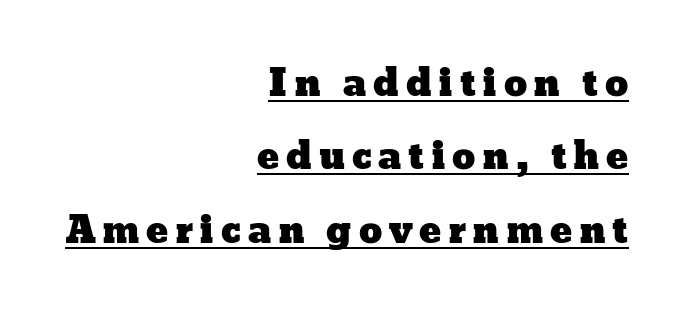
Q: Is the text italic (slanted)? A: No, it is upright.
Q: Is the text underlined? A: Yes.
Q: How is the paragraph aligned? A: Right-aligned.
Q: Is the spacing between lines tight, normal or loose? A: Loose.
Q: Width (condensed, normal, or wide)? A: Wide.
Q: Stroke contrast? A: Low.
Q: x-height? A: Medium.
Q: Monospaced? A: No.
